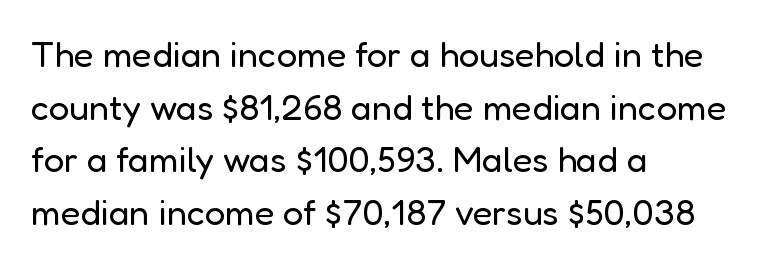
{"serif": "no", "italic": "no", "bold": "no", "weight": "regular", "width": "normal", "stroke_contrast": "low", "x_height": "medium", "monospaced": "no", "underline": "no", "align": "left", "line_spacing": "normal", "line_spacing_ratio": 1.46, "letter_spacing": "normal", "letter_spacing_em": 0.0, "glyph_px": 36}
